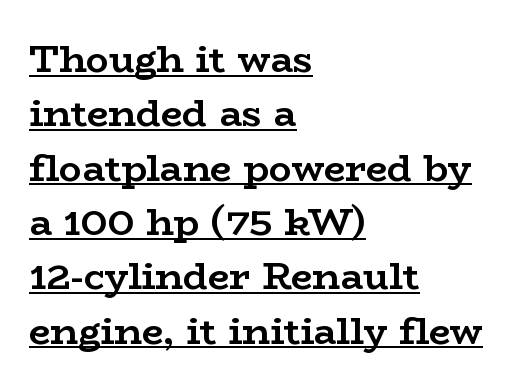
The image shows 38 px semibold, wide serif type, upright; set left-aligned, normal line spacing (1.43x), normal letter spacing, underlined; low stroke contrast and a medium x-height.
